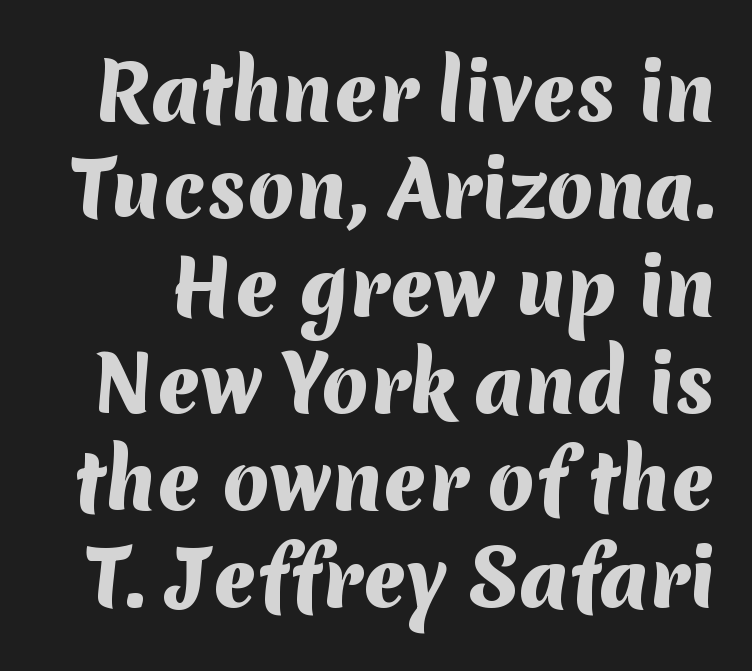
{"serif": "no", "bold": "yes", "weight": "heavy", "width": "normal", "stroke_contrast": "medium", "x_height": "medium", "monospaced": "no", "underline": "no", "line_spacing": "normal", "line_spacing_ratio": 1.28, "letter_spacing": "normal", "letter_spacing_em": 0.0, "glyph_px": 76}
